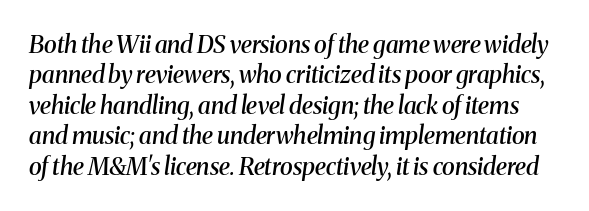
Q: Is the text bold? A: Semi-bold.
Q: Is the text italic (slanted)? A: Yes, it leans right by about 8 degrees.
Q: Is the text underlined? A: No.
Q: Is the spacing between letters normal or unusually wide? A: Normal.
Q: Is the spacing between lines tight, normal or loose? A: Normal.
